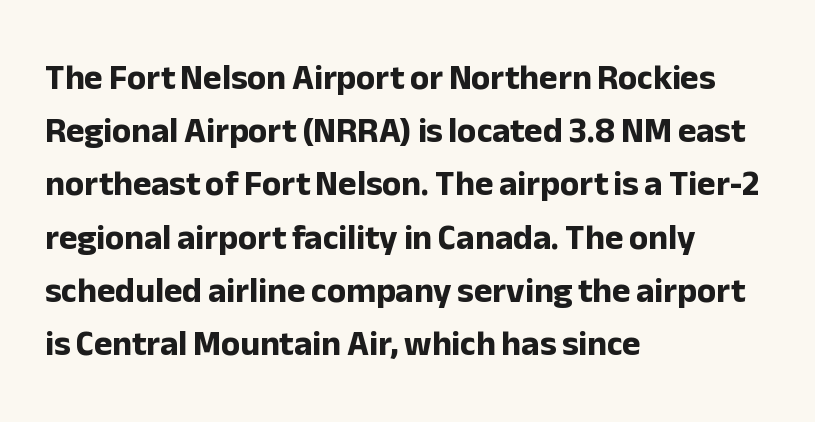
The image shows 35 px bold sans-serif type, upright; set left-aligned, normal line spacing (1.52x), normal letter spacing, not underlined; low stroke contrast and a medium x-height.
